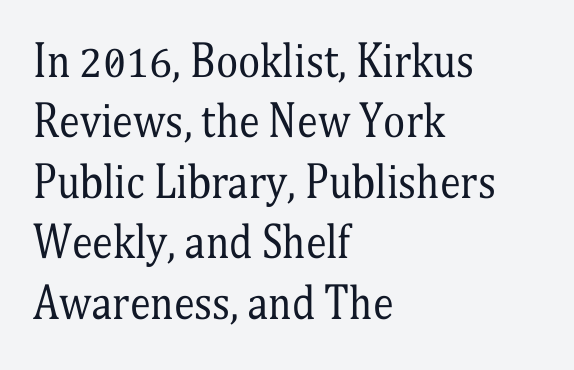
The passage shown has conventional tracking throughout. A typesetter would call this proportional, since set widths differ per character. Rows of type keep a routine distance in the vertical direction. Only glyphs here, with clear space below each row. Letters have the restrained weight of plain body copy at most.
